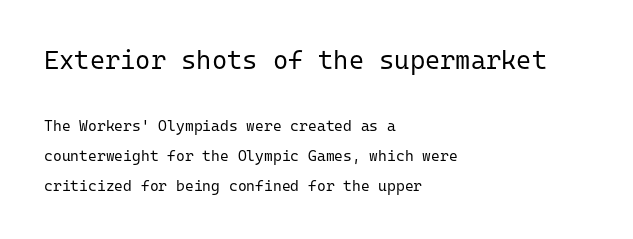
If you drew a line through each stem, it would be perfectly vertical. Visually, the top section dominates because its glyphs are scaled up. Does the leading feel generous? Absolutely, it's lavish. Check the space under the baseline: it is left empty. Spacing between characters is what you'd get straight out of the box.
